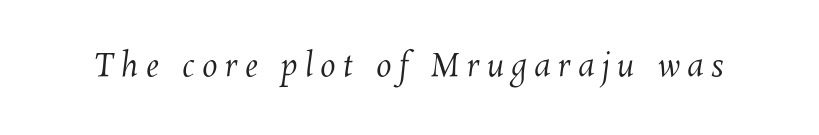
Q: Is the text bold? A: No.
Q: Is the text underlined? A: No.
Q: Is the spacing between letters normal or unusually wide? A: Unusually wide.
Q: Width (condensed, normal, or wide)? A: Normal.
Q: Stroke contrast? A: Medium.
Q: x-height? A: Medium.
Q: Monospaced? A: No.
